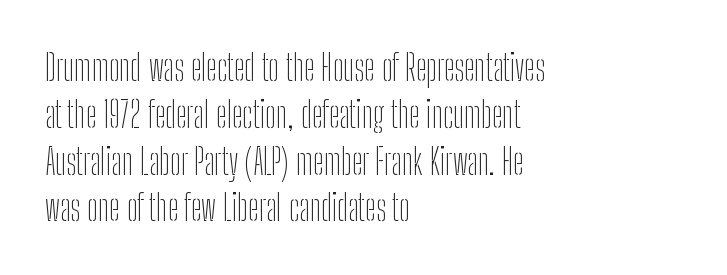
The image shows 36 px thin, condensed sans-serif type, upright; set left-aligned, normal line spacing (1.3x), normal letter spacing, not underlined; low stroke contrast and a medium x-height.
